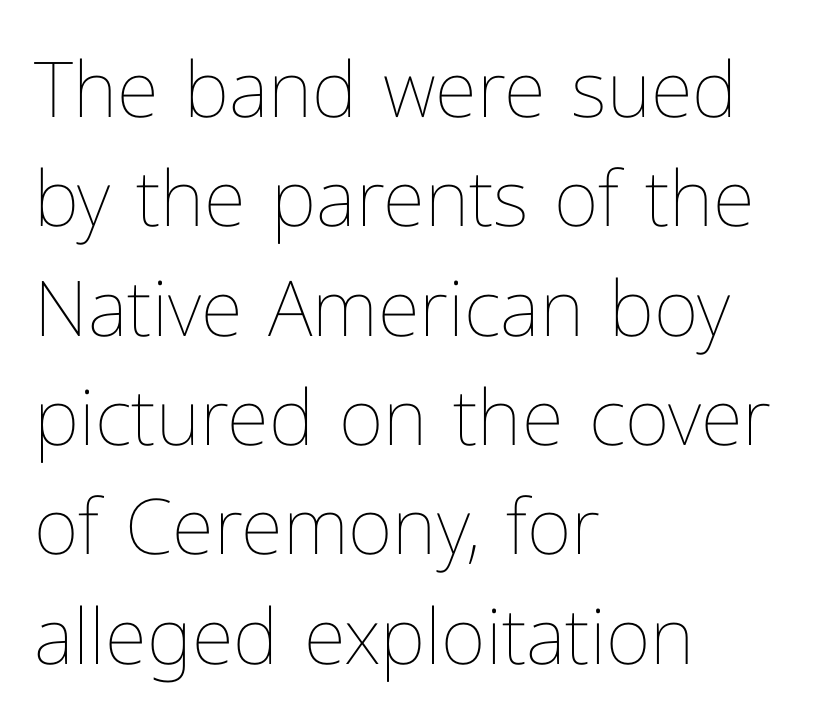
Q: Is the text bold? A: No.
Q: Is the text italic (slanted)? A: No, it is upright.
Q: Is the text underlined? A: No.
Q: How is the paragraph aligned? A: Left-aligned.
Q: Is the spacing between letters normal or unusually wide? A: Normal.
Q: Is the spacing between lines tight, normal or loose? A: Normal.
Q: Width (condensed, normal, or wide)? A: Normal.
Q: Stroke contrast? A: Low.
Q: x-height? A: Medium.
Q: Monospaced? A: No.
